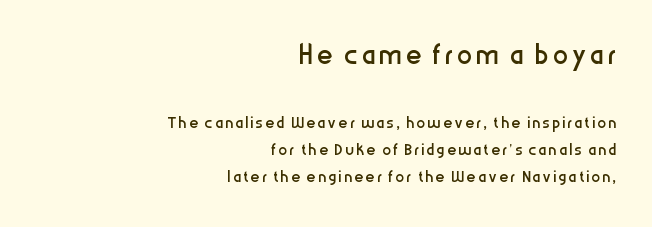
{"serif": "no", "italic": "no", "bold": "no", "weight": "regular", "width": "condensed", "stroke_contrast": "low", "x_height": "medium", "monospaced": "no", "underline": "no", "align": "right", "line_spacing_ratio": 1.21, "larger_block": "first", "size_ratio": 1.73, "glyph_px": 38}
